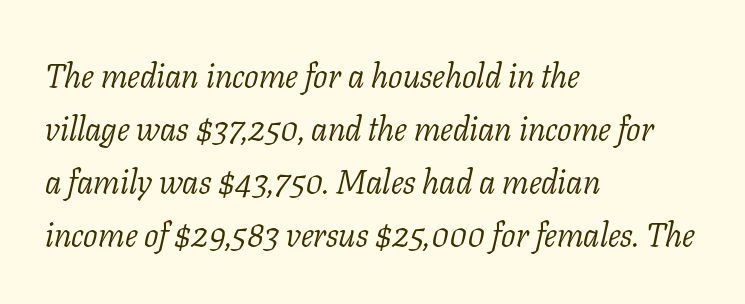
Q: Is the text bold? A: No.
Q: Is the text italic (slanted)? A: Yes, it leans right by about 11 degrees.
Q: Is the typeface a serif or a sans-serif typeface? A: Serif.
Q: Is the text underlined? A: No.
Q: How is the paragraph aligned? A: Left-aligned.
Q: Is the spacing between letters normal or unusually wide? A: Normal.
Q: Is the spacing between lines tight, normal or loose? A: Normal.
Q: Width (condensed, normal, or wide)? A: Normal.
Q: Stroke contrast? A: Low.
Q: x-height? A: Medium.
Q: Monospaced? A: No.
